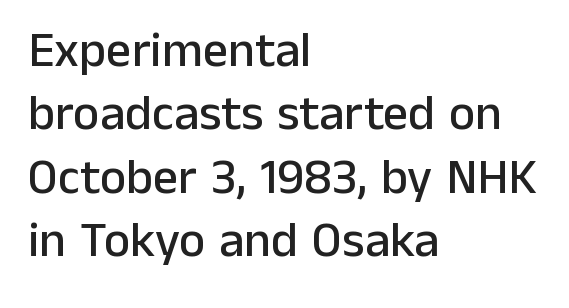
Q: Is the text italic (slanted)? A: No, it is upright.
Q: Is the typeface a serif or a sans-serif typeface? A: Sans-serif.
Q: Is the text underlined? A: No.
Q: How is the paragraph aligned? A: Left-aligned.
Q: Is the spacing between letters normal or unusually wide? A: Normal.
Q: Is the spacing between lines tight, normal or loose? A: Normal.
Q: Width (condensed, normal, or wide)? A: Normal.
Q: Stroke contrast? A: Low.
Q: x-height? A: Medium.
Q: Monospaced? A: No.
